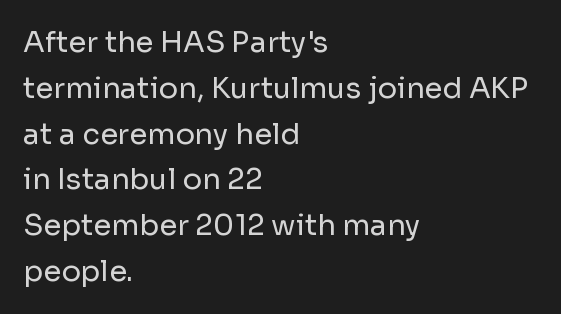
The image shows 29 px regular-weight sans-serif type, upright; set left-aligned, normal line spacing (1.58x), normal letter spacing, not underlined; low stroke contrast and a medium x-height.
